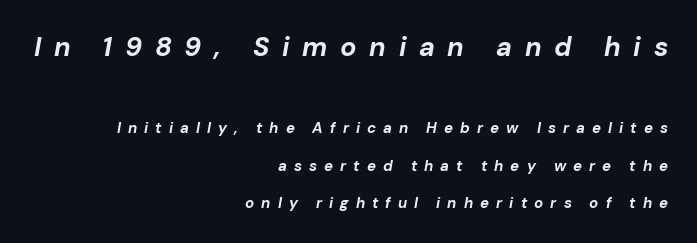
The letters are spread apart with noticeably loose tracking. The rendering anchors every line to the right-hand side. Each glyph is drawn with heavy, bold strokes. A typesetter would mark this as italic.
